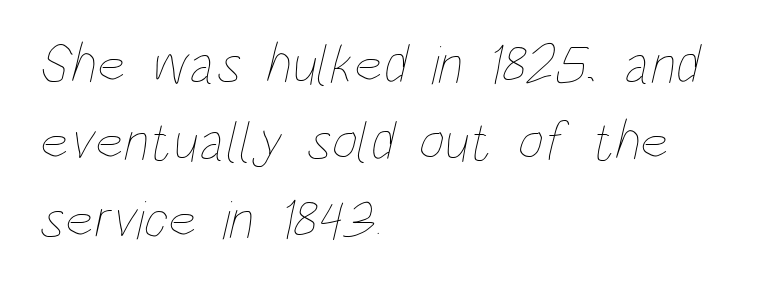
{"bold": "no", "weight": "thin", "width": "condensed", "stroke_contrast": "low", "x_height": "large", "monospaced": "no", "underline": "no", "align": "left", "line_spacing": "normal", "line_spacing_ratio": 1.38, "letter_spacing": "normal", "letter_spacing_em": 0.0, "glyph_px": 56}
